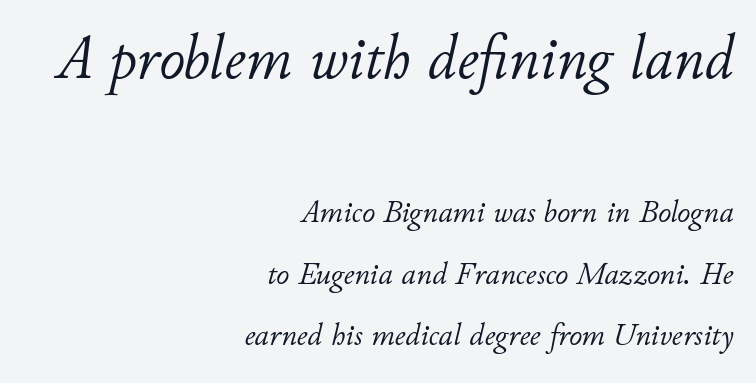
These lines are set flush right with a ragged left edge. Note the varied advance widths — an 'i' is clearly narrower than an 'm'. Horizontal bands of white between lines are thick stripes. The face used here appears at its bigger size in the upper chunk. Glyph-to-glyph distance matches everyday printed text.
